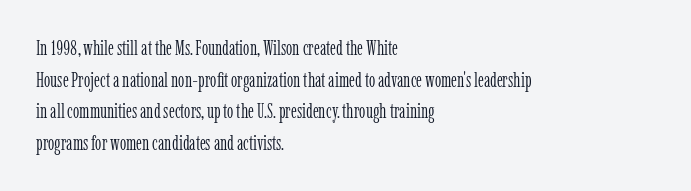
The image shows 20 px text type, upright; set left-aligned, normal line spacing (1.58x), normal letter spacing, not underlined.
